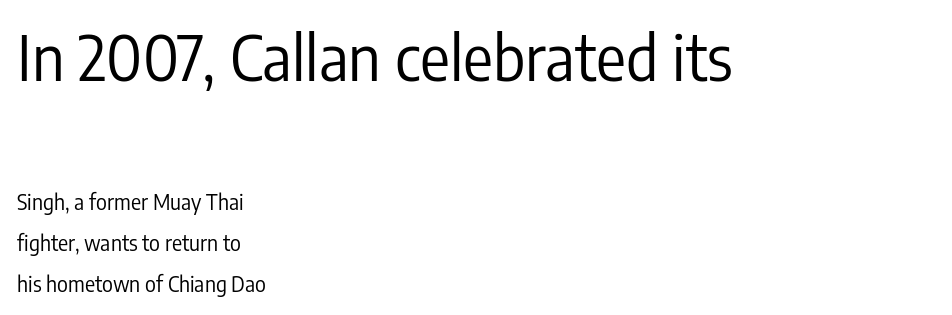
{"serif": "no", "italic": "no", "bold": "no", "weight": "regular", "width": "condensed", "stroke_contrast": "low", "x_height": "medium", "monospaced": "no", "underline": "no", "align": "left", "line_spacing": "loose", "line_spacing_ratio": 1.96, "letter_spacing": "normal", "letter_spacing_em": 0.0, "larger_block": "first", "size_ratio": 2.95, "glyph_px": 62}
